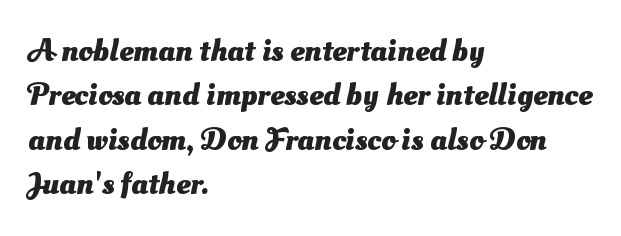
The image shows 32 px heavy sans-serif type; set left-aligned, normal line spacing (1.39x), normal letter spacing, not underlined; medium stroke contrast and a small x-height.
